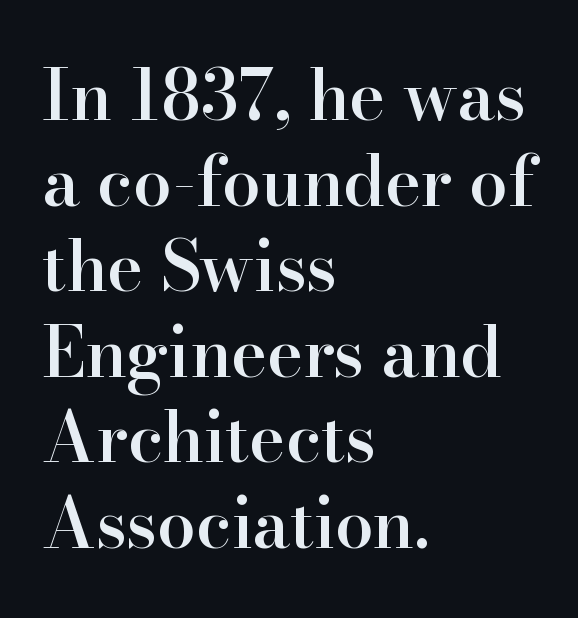
{"serif": "yes", "italic": "no", "bold": "semi", "weight": "semibold", "width": "normal", "stroke_contrast": "high", "x_height": "small", "monospaced": "no", "underline": "no", "align": "left", "line_spacing_ratio": 1.24, "letter_spacing": "normal", "letter_spacing_em": 0.0, "glyph_px": 69}
